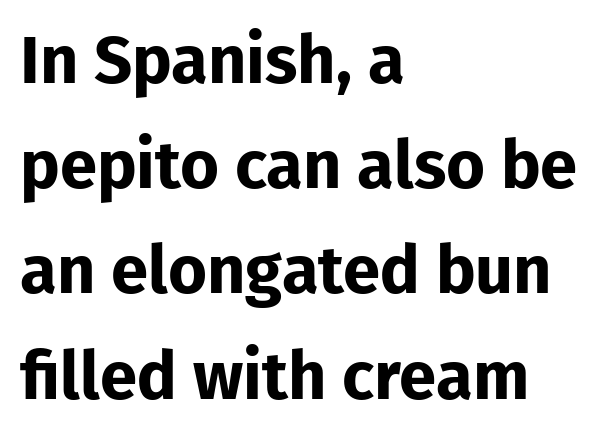
Q: Is the text bold? A: Yes.
Q: Is the text italic (slanted)? A: No, it is upright.
Q: Is the typeface a serif or a sans-serif typeface? A: Sans-serif.
Q: Is the text underlined? A: No.
Q: How is the paragraph aligned? A: Left-aligned.
Q: Is the spacing between letters normal or unusually wide? A: Normal.
Q: Is the spacing between lines tight, normal or loose? A: Normal.
Q: Width (condensed, normal, or wide)? A: Normal.
Q: Stroke contrast? A: Low.
Q: x-height? A: Medium.
Q: Monospaced? A: No.
